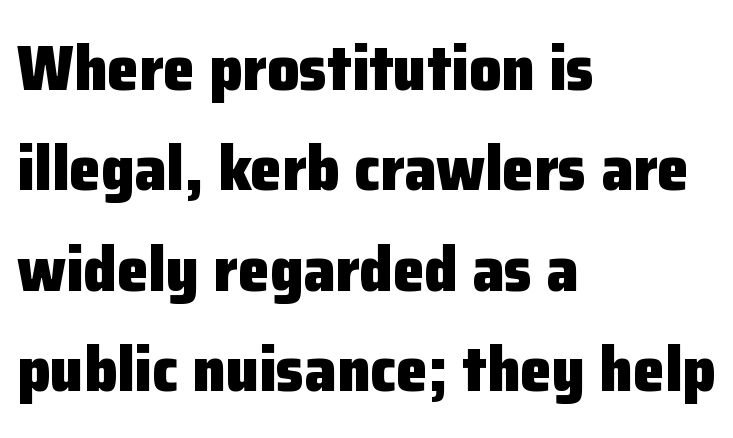
Note the varied advance widths — an 'i' is clearly narrower than an 'm'. This rendering employs a face without finishing strokes, i.e., a sans-serif. Compared with typical body copy, the letter spacing here is the same. Is the type bold? Yes — the strokes are clearly thick and heavy.
